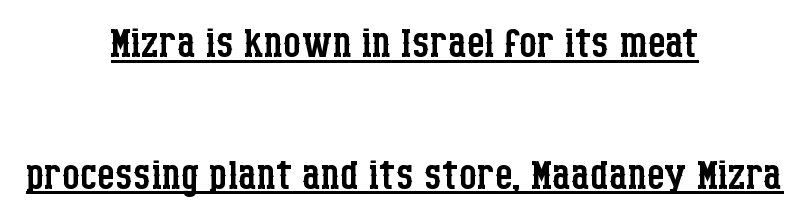
Q: Is the text bold? A: No.
Q: Is the text italic (slanted)? A: No, it is upright.
Q: Is the typeface a serif or a sans-serif typeface? A: Serif.
Q: Is the text underlined? A: Yes.
Q: How is the paragraph aligned? A: Centered.
Q: Is the spacing between letters normal or unusually wide? A: Normal.
Q: Is the spacing between lines tight, normal or loose? A: Loose.
Q: Width (condensed, normal, or wide)? A: Condensed.
Q: Stroke contrast? A: Low.
Q: x-height? A: Large.
Q: Monospaced? A: No.
